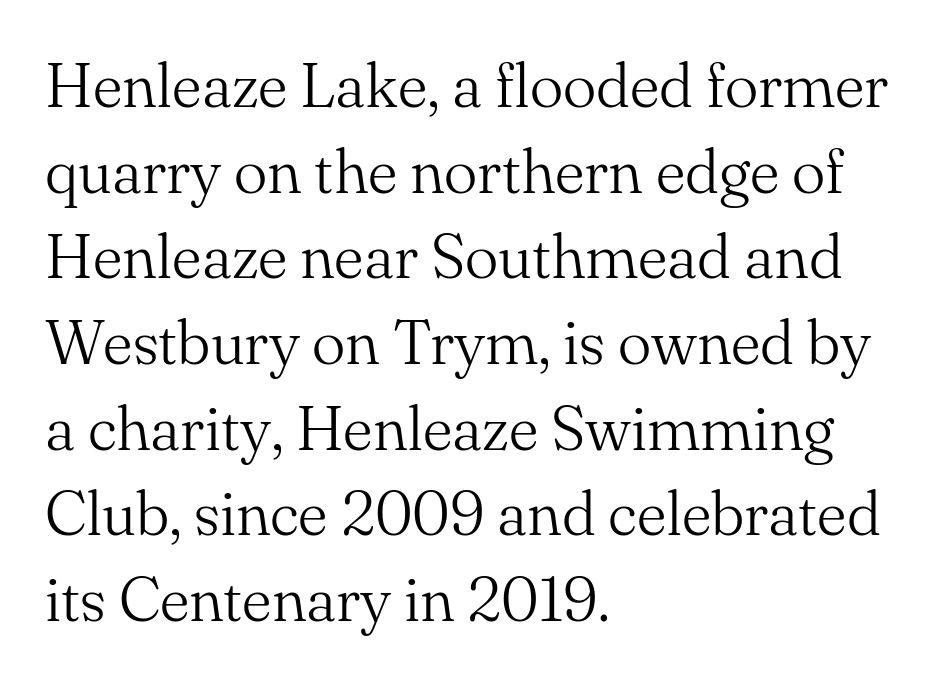
The image shows 63 px light serif type, upright; set left-aligned, normal line spacing (1.36x), normal letter spacing, not underlined; medium stroke contrast and a small x-height.
